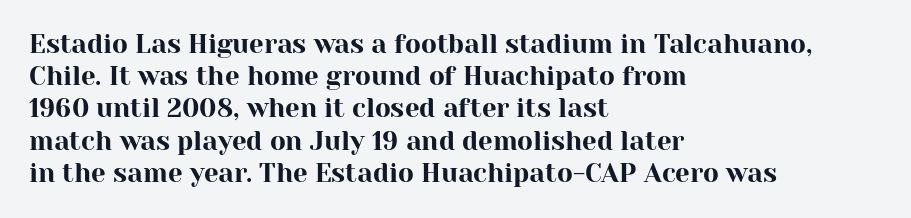
You could call the tracking neutral — neither tight nor loose. Posture: upright roman. Which margin do the lines hug? The left one — the right edge is uneven. Decoration check: the copy has no underline.
